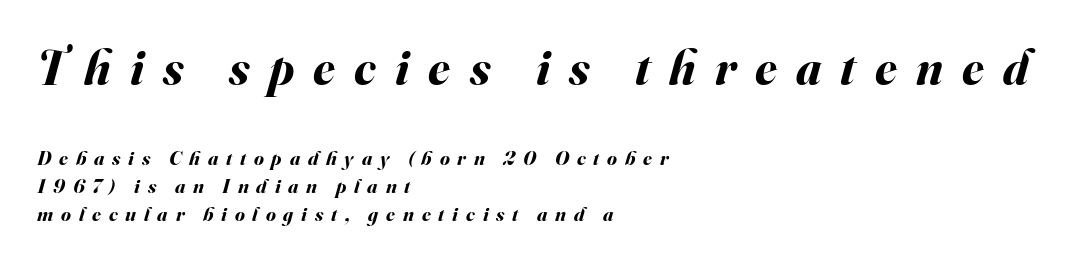
Do the characters align in a grid? No, the font is proportional. Is the lower block the larger one? No — the upper block carries the bigger type. Descender tails drop into unmarked territory. Rows of type keep a routine distance in the vertical direction. Visually the block forms a straight wall on the left and a jagged coastline on the right.
